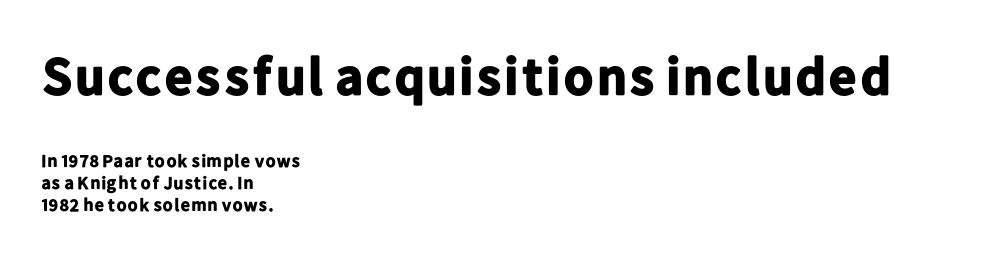
The image shows 53 px bold sans-serif type, upright; set left-aligned, line spacing 1.23x, normal letter spacing, not underlined; the first (top) block is 2.94x larger; low stroke contrast and a medium x-height.
